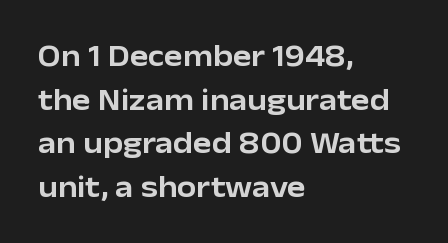
A typesetter would call this leading conventional body-copy spacing. The gaps between neighbouring characters are ordinary and unremarkable. Teacher's note: observe the even left margin — that is flush-left alignment. The passage shown is typed in a proportional face where columns would drift.
